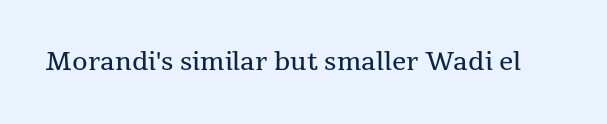
{"italic": "no", "bold": "no", "underline": "no", "letter_spacing": "normal", "letter_spacing_em": 0.0, "glyph_px": 25}
